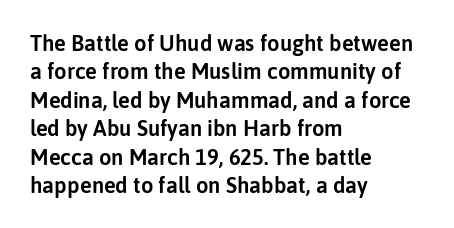
The image shows 22 px text type, upright; set left-aligned, normal line spacing (1.29x), normal letter spacing, not underlined.
